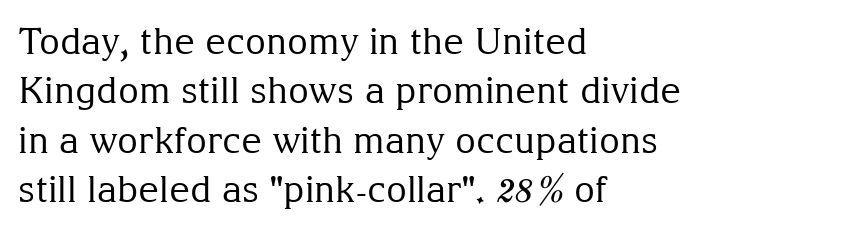
The image shows 36 px regular-weight serif type, upright; set left-aligned, normal line spacing (1.37x), normal letter spacing, not underlined; medium stroke contrast and a medium x-height.
